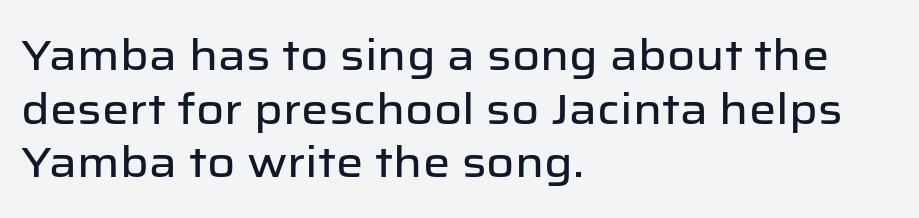
{"serif": "no", "italic": "no", "width": "normal", "stroke_contrast": "low", "x_height": "medium", "monospaced": "no", "underline": "no", "align": "left", "line_spacing": "normal", "line_spacing_ratio": 1.25, "letter_spacing": "normal", "letter_spacing_em": 0.0, "glyph_px": 43}
